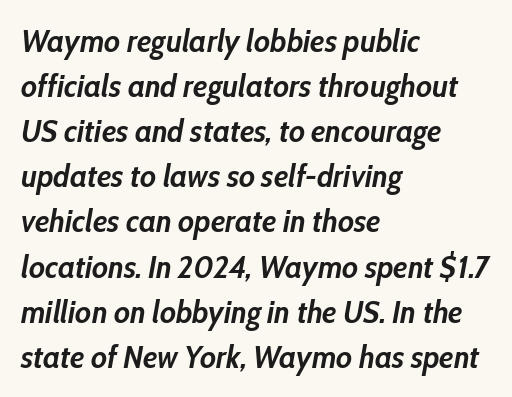
Q: Is the text bold? A: Yes.
Q: Is the text italic (slanted)? A: Yes, it leans right by about 10 degrees.
Q: Is the text underlined? A: No.
Q: How is the paragraph aligned? A: Left-aligned.
Q: Is the spacing between letters normal or unusually wide? A: Normal.
Q: Is the spacing between lines tight, normal or loose? A: Normal.
Q: Width (condensed, normal, or wide)? A: Condensed.
Q: Stroke contrast? A: Low.
Q: x-height? A: Medium.
Q: Monospaced? A: No.
